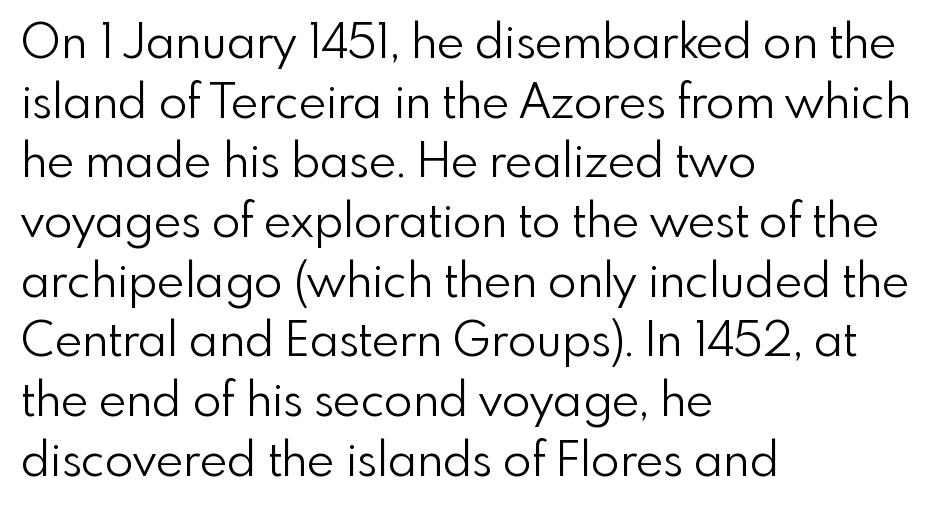
The image shows 47 px light sans-serif type, upright; set left-aligned, normal line spacing (1.27x), normal letter spacing, not underlined; low stroke contrast and a small x-height.
